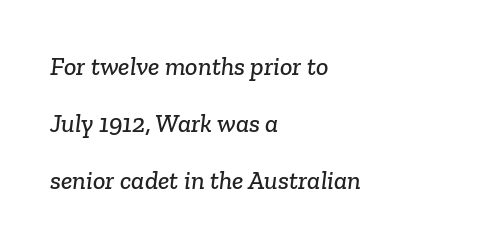
Q: Is the text underlined? A: No.
Q: How is the paragraph aligned? A: Left-aligned.
Q: Is the spacing between letters normal or unusually wide? A: Normal.
Q: Is the spacing between lines tight, normal or loose? A: Loose.
